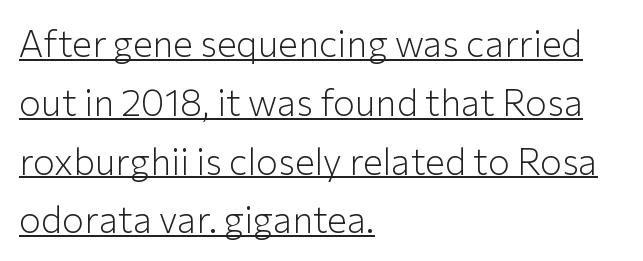
{"serif": "no", "italic": "no", "bold": "no", "weight": "light", "width": "normal", "stroke_contrast": "low", "x_height": "medium", "monospaced": "no", "underline": "yes", "align": "left", "line_spacing": "normal", "line_spacing_ratio": 1.59, "letter_spacing": "normal", "letter_spacing_em": 0.0, "glyph_px": 37}
